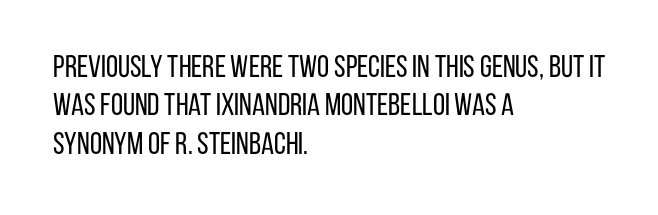
The image shows 31 px regular-weight, condensed sans-serif type, upright; set left-aligned, line spacing 1.24x, normal letter spacing, not underlined; low stroke contrast and a large x-height.
